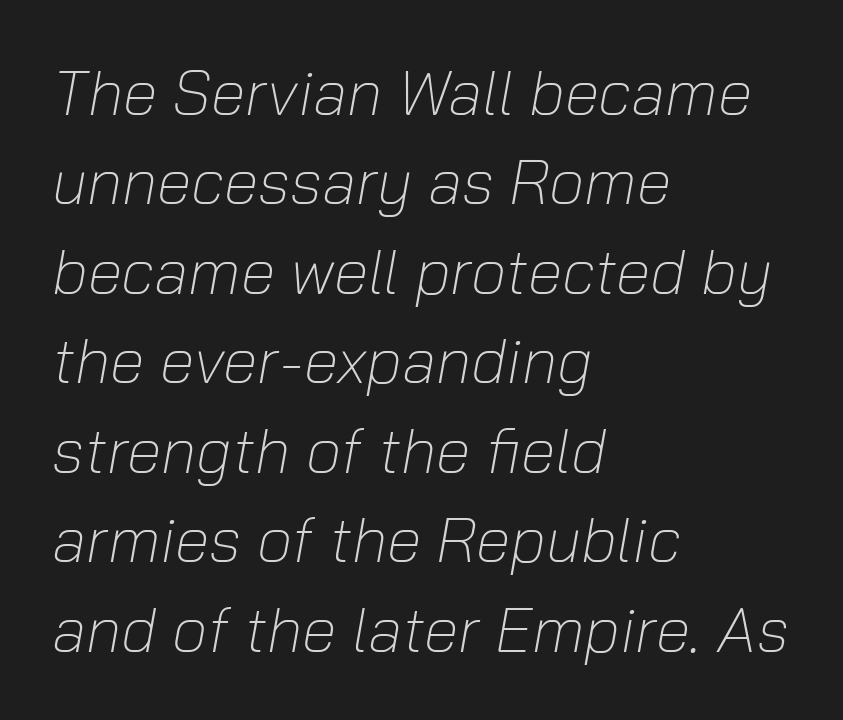
{"italic": "yes", "lean": "right", "slant_degrees": 10, "bold": "no", "weight": "light", "width": "normal", "stroke_contrast": "low", "x_height": "medium", "monospaced": "no", "underline": "no", "align": "left", "line_spacing": "normal", "line_spacing_ratio": 1.42, "letter_spacing": "normal", "letter_spacing_em": 0.0, "glyph_px": 63}
